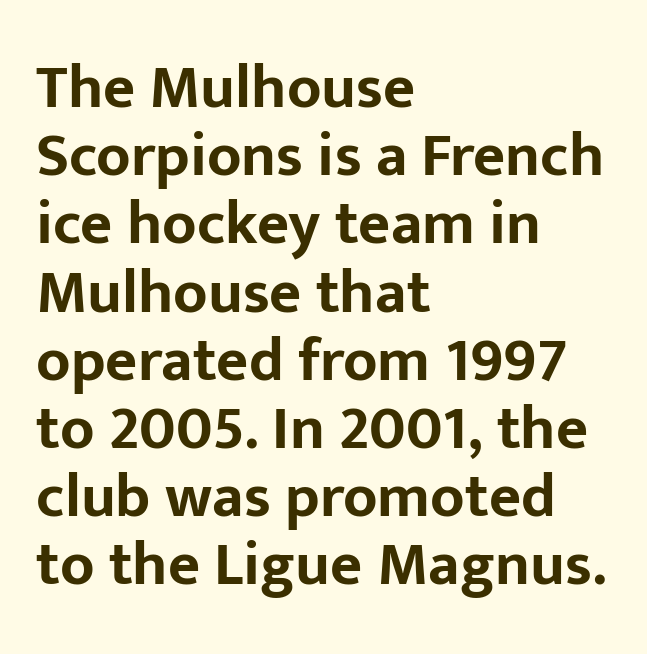
The image shows 62 px bold sans-serif type, upright; set left-aligned, tight line spacing (1.1x), normal letter spacing, not underlined; low stroke contrast and a medium x-height.
